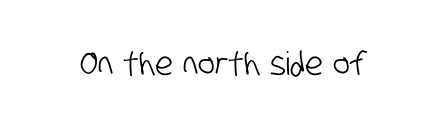
{"serif": "no", "width": "condensed", "stroke_contrast": "low", "x_height": "large", "monospaced": "no", "underline": "no", "letter_spacing": "normal", "letter_spacing_em": 0.0, "glyph_px": 32}
